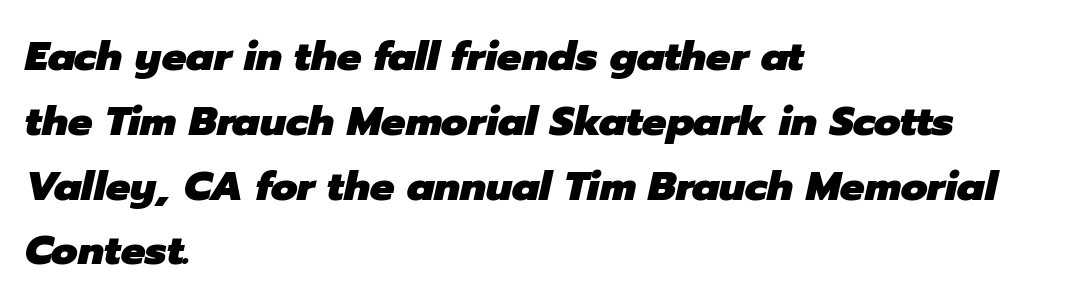
The image shows 41 px heavy type, italic (leaning right); set left-aligned, normal line spacing (1.58x), normal letter spacing, not underlined; low stroke contrast and a medium x-height.
